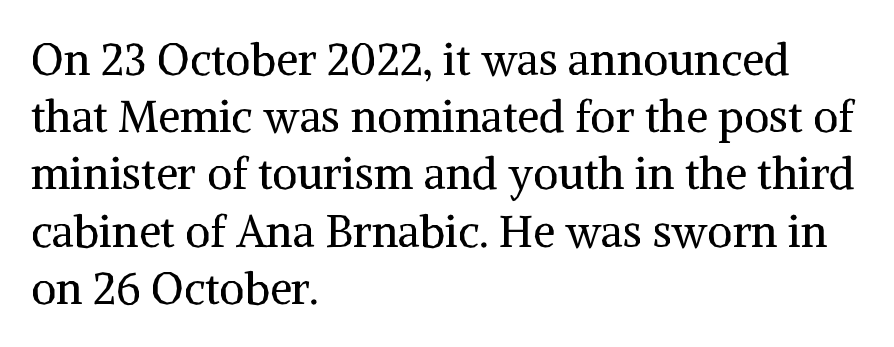
{"serif": "yes", "italic": "no", "bold": "no", "weight": "regular", "width": "normal", "stroke_contrast": "medium", "x_height": "medium", "monospaced": "no", "underline": "no", "align": "left", "line_spacing": "normal", "line_spacing_ratio": 1.3, "letter_spacing": "normal", "letter_spacing_em": 0.0, "glyph_px": 44}
